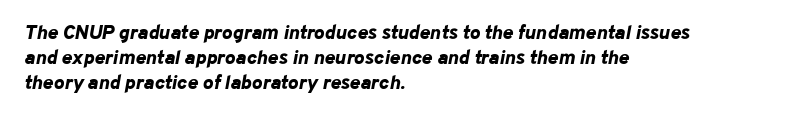
Inter-character spacing is left at the font's built-in metrics. The typesetting leans heavy: a genuine bold. The whole block is typeset with a tilt. Unmarked baselines from the first word to the last.
